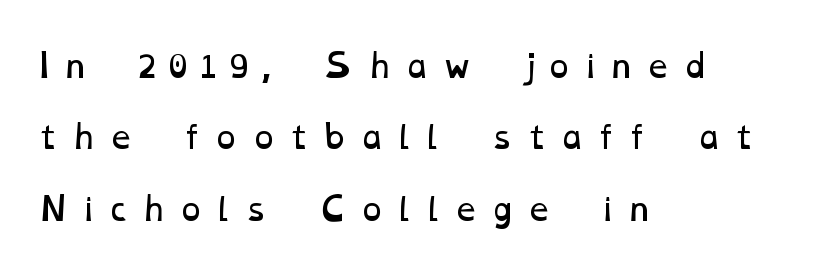
Has an underline been added? It has not. Rows of type keep a wide berth in the vertical direction. A light-to-regular cut is what we see here. This sample has the flowing, uneven cadence of proportional lettering.
